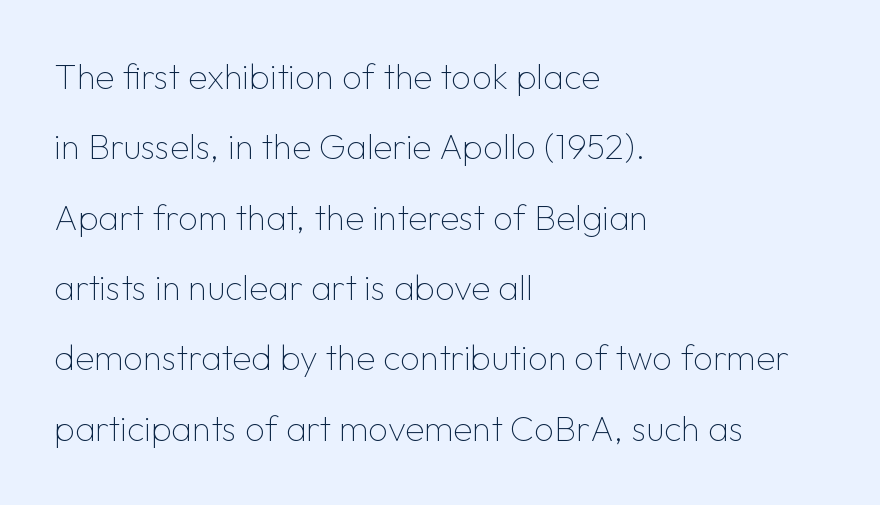
{"serif": "no", "italic": "no", "bold": "no", "weight": "thin", "width": "normal", "stroke_contrast": "low", "x_height": "medium", "monospaced": "no", "underline": "no", "align": "left", "line_spacing": "loose", "line_spacing_ratio": 2.01, "letter_spacing": "normal", "letter_spacing_em": 0.0, "glyph_px": 35}
